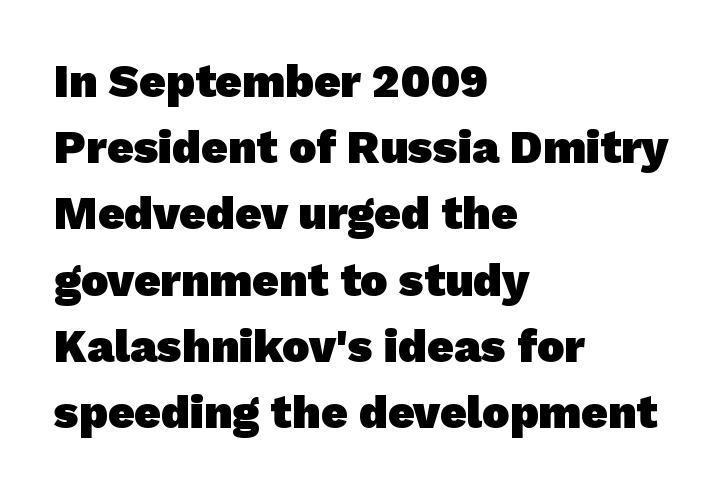
Q: Is the text bold? A: Yes.
Q: Is the typeface a serif or a sans-serif typeface? A: Sans-serif.
Q: Is the text underlined? A: No.
Q: How is the paragraph aligned? A: Left-aligned.
Q: Is the spacing between letters normal or unusually wide? A: Normal.
Q: Is the spacing between lines tight, normal or loose? A: Normal.
Q: Width (condensed, normal, or wide)? A: Normal.
Q: Stroke contrast? A: Low.
Q: x-height? A: Medium.
Q: Monospaced? A: No.
